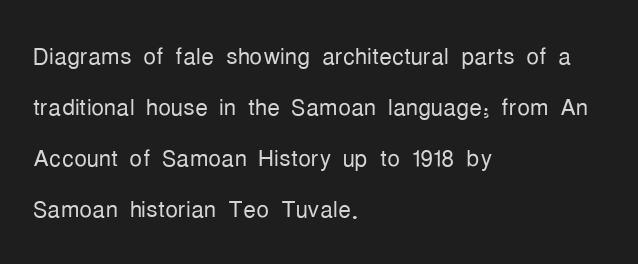
The image shows 32 px light, condensed sans-serif type, upright; set left-aligned, normal line spacing (1.59x), normal letter spacing, not underlined; low stroke contrast and a medium x-height.
